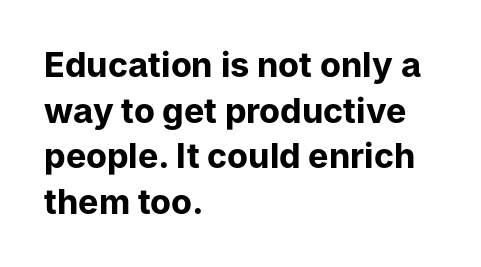
The image shows 34 px bold sans-serif type, upright; set left-aligned, normal line spacing (1.34x), normal letter spacing, not underlined; low stroke contrast and a medium x-height.
